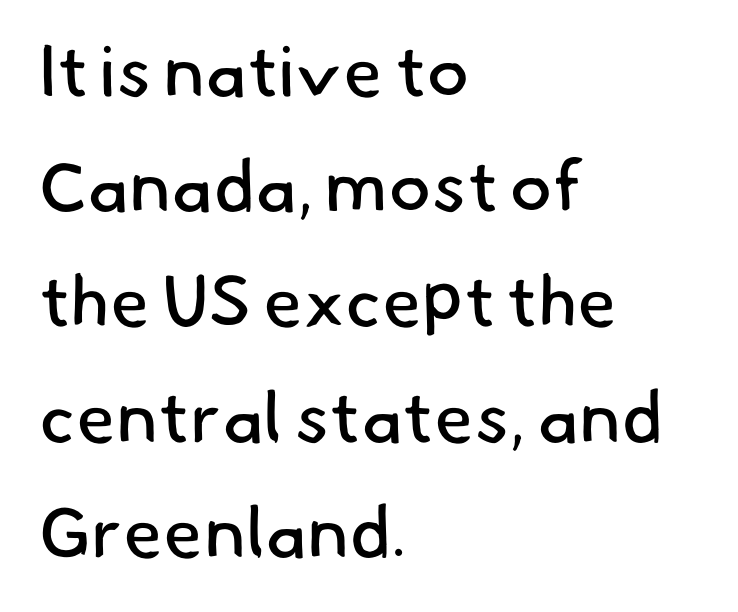
A typesetter would call this zero additional tracking. All the whitespace from short lines collects on the right. Words float on clear page, feet unadorned. You can tell from the bare stems that sans-serif type was used.
